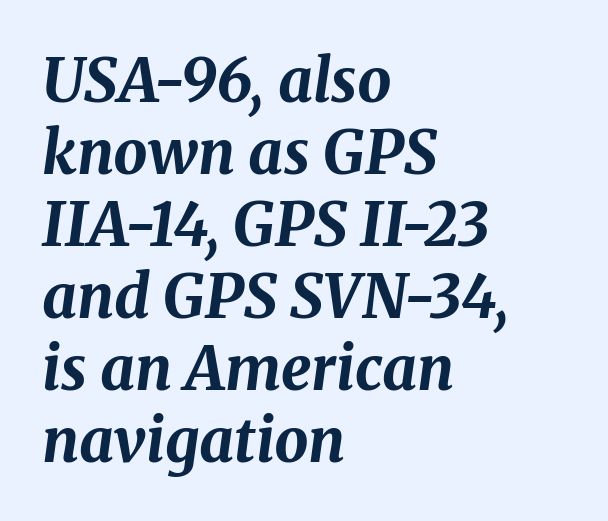
The image shows 60 px bold type, italic (leaning right); set left-aligned, line spacing 1.2x, normal letter spacing, not underlined; medium stroke contrast and a medium x-height.
